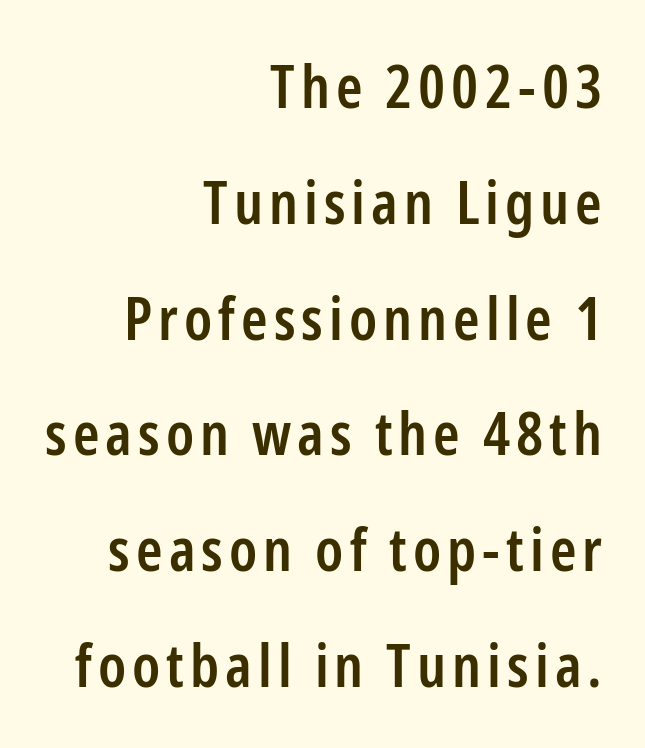
Q: Is the text bold? A: Semi-bold.
Q: Is the text italic (slanted)? A: No, it is upright.
Q: Is the typeface a serif or a sans-serif typeface? A: Sans-serif.
Q: Is the text underlined? A: No.
Q: How is the paragraph aligned? A: Right-aligned.
Q: Is the spacing between lines tight, normal or loose? A: Loose.
Q: Width (condensed, normal, or wide)? A: Condensed.
Q: Stroke contrast? A: Low.
Q: x-height? A: Medium.
Q: Monospaced? A: No.
